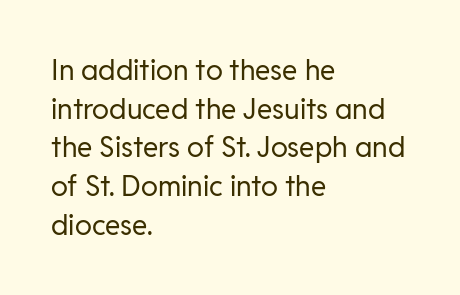
These lines are set flush left with a ragged right edge. Varying glyph widths throughout — classic text-font behaviour. Is this a sans? Yes — the strokes have no serifs. Bare-footed words on every line. Rows of type keep a routine distance in the vertical direction.
